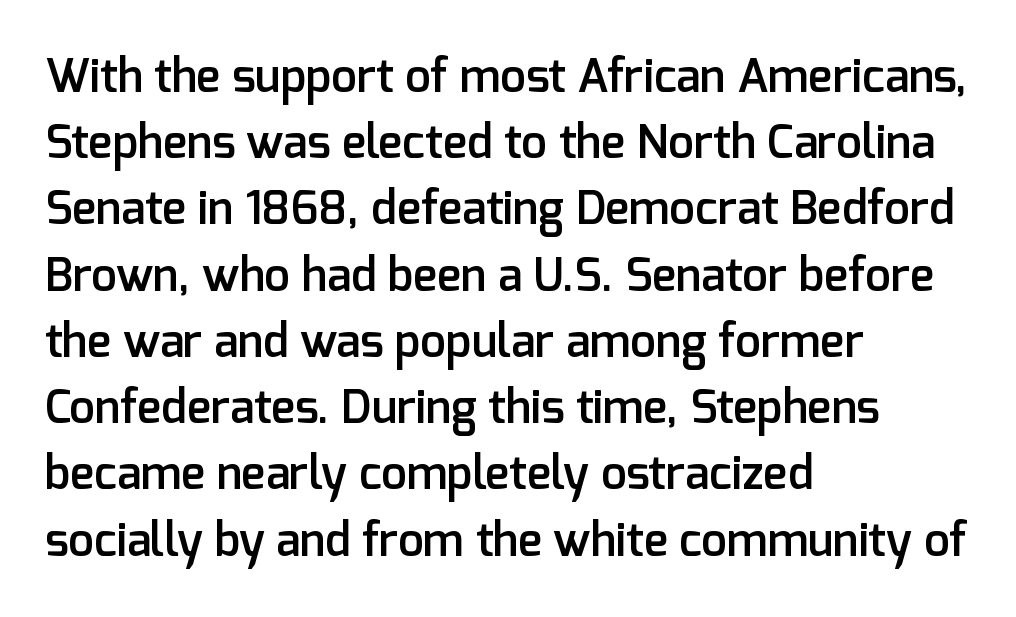
Q: Is the text bold? A: Semi-bold.
Q: Is the text italic (slanted)? A: No, it is upright.
Q: Is the typeface a serif or a sans-serif typeface? A: Sans-serif.
Q: Is the text underlined? A: No.
Q: How is the paragraph aligned? A: Left-aligned.
Q: Is the spacing between letters normal or unusually wide? A: Normal.
Q: Is the spacing between lines tight, normal or loose? A: Normal.
Q: Width (condensed, normal, or wide)? A: Normal.
Q: Stroke contrast? A: Low.
Q: x-height? A: Medium.
Q: Monospaced? A: No.
